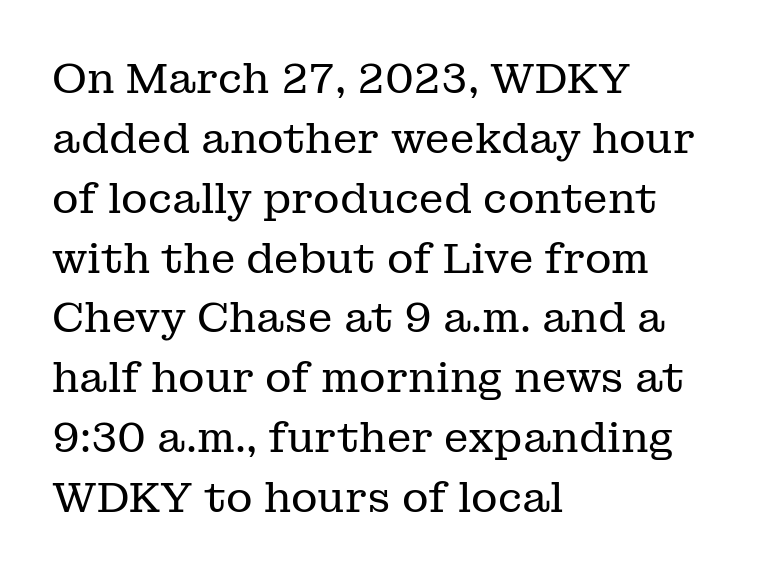
The image shows 41 px regular-weight serif type, upright; set left-aligned, normal line spacing (1.46x), normal letter spacing, not underlined; low stroke contrast and a medium x-height.
